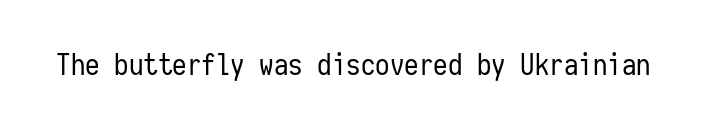
The image shows 29 px regular-weight, condensed sans-serif type, upright, monospaced; set normal letter spacing, not underlined; low stroke contrast and a medium x-height.
